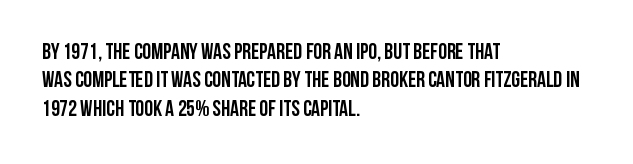
This is the regular roman posture of the typeface. The lines in this sample share a left origin and differ only in where they stop. Standard letterfit; no display-style spreading of the glyphs. Heavy-handed strokes throughout: this text is bold. The space directly below the letters is spotless.
